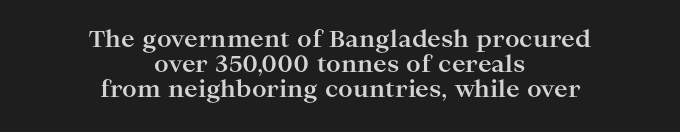
Q: Is the text bold? A: Yes.
Q: Is the text italic (slanted)? A: No, it is upright.
Q: Is the text underlined? A: No.
Q: How is the paragraph aligned? A: Centered.
Q: Is the spacing between letters normal or unusually wide? A: Normal.
Q: Is the spacing between lines tight, normal or loose? A: Tight.
